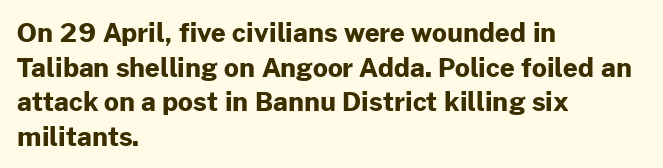
Do the letters lean? They stand straight. Standard letterfit; no display-style spreading of the glyphs. The strip under each line holds only bare page. The rendering anchors every line to the left-hand side. The glyphs have the mass of a bold cut. Quick note: interline space is typical.
